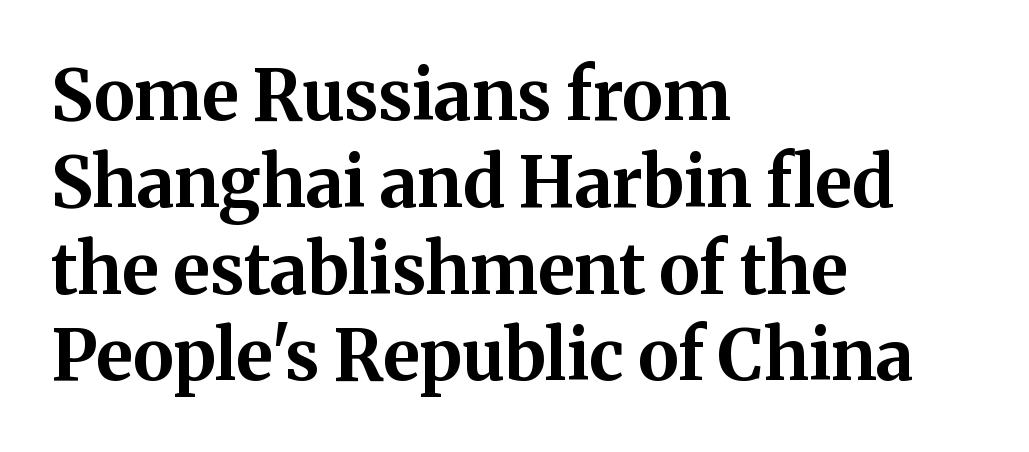
{"serif": "yes", "italic": "no", "bold": "yes", "weight": "bold", "width": "normal", "stroke_contrast": "medium", "x_height": "medium", "monospaced": "no", "underline": "no", "align": "left", "line_spacing_ratio": 1.24, "letter_spacing": "normal", "letter_spacing_em": 0.0, "glyph_px": 70}
